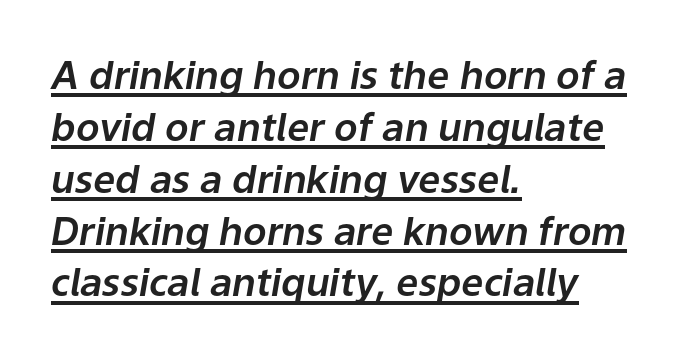
{"italic": "yes", "lean": "right", "slant_degrees": 9, "width": "normal", "stroke_contrast": "low", "x_height": "medium", "monospaced": "no", "underline": "yes", "align": "left", "line_spacing": "normal", "line_spacing_ratio": 1.33, "letter_spacing": "normal", "letter_spacing_em": 0.0, "glyph_px": 39}
